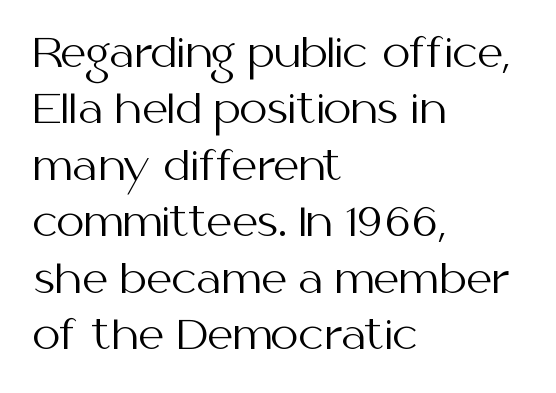
The image shows 40 px regular-weight sans-serif type, upright; set left-aligned, normal line spacing (1.41x), normal letter spacing, not underlined; medium stroke contrast and a medium x-height.
